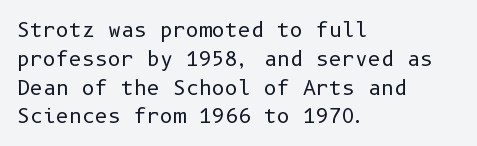
The image shows 20 px text type, upright; set left-aligned, normal line spacing (1.44x), normal letter spacing, not underlined.
